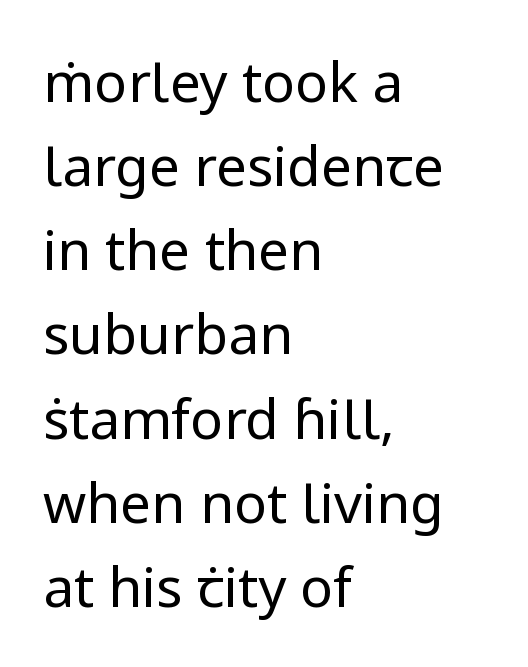
Q: Is the text bold? A: No.
Q: Is the text italic (slanted)? A: No, it is upright.
Q: Is the typeface a serif or a sans-serif typeface? A: Sans-serif.
Q: Is the text underlined? A: No.
Q: How is the paragraph aligned? A: Left-aligned.
Q: Is the spacing between letters normal or unusually wide? A: Normal.
Q: Is the spacing between lines tight, normal or loose? A: Normal.
Q: Width (condensed, normal, or wide)? A: Normal.
Q: Stroke contrast? A: Low.
Q: x-height? A: Medium.
Q: Monospaced? A: No.
